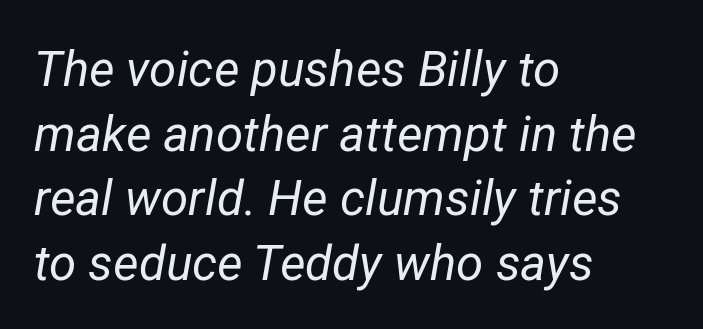
Tall strokes in this sample are angled rather than plumb. Letter spacing: default. The glyphs are unaccompanied by any horizontal stroke below them. Here the designer chose a conventional face with non-uniform glyph widths. The line-height multiplier appears to be the usual default.
